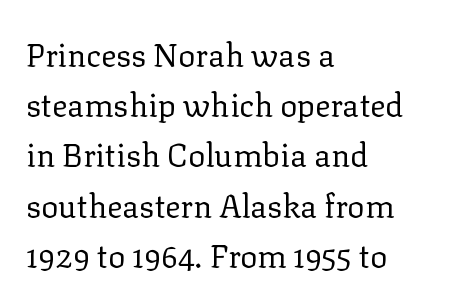
The setting favours the left margin, as ordinary paragraphs usually do. The typesetting does not lean heavy: it is not bold. Has an underline been added? It has not. A typesetter would label this face a serif. Designer's note — italics off, roman on. Default kerning and tracking; the words read as compact shapes.
